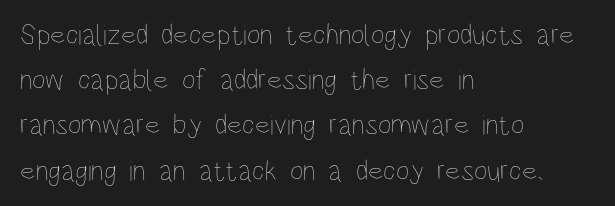
Regarding leading, the lines here are spaced in the standard way. The glyphs are unaccompanied by any horizontal stroke below them. The lettering holds an erect, upright posture throughout. The letters look calm and open, with moderate or lighter stems. The rendering uses natural spacing where letterforms have individual widths.
